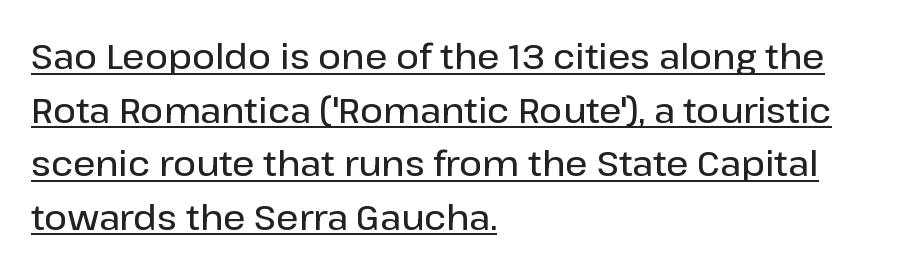
The image shows 35 px semibold sans-serif type, upright; set left-aligned, normal line spacing (1.53x), normal letter spacing, underlined; low stroke contrast and a medium x-height.
